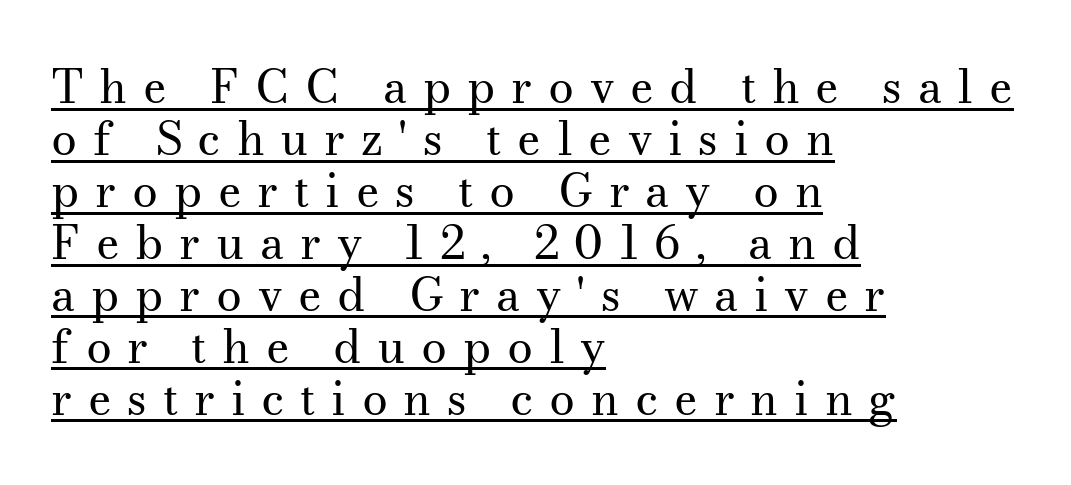
The image shows 46 px regular-weight serif type, upright; set left-aligned, tight line spacing (1.13x), unusually wide letter spacing (+0.34 em), underlined; medium stroke contrast and a small x-height.
